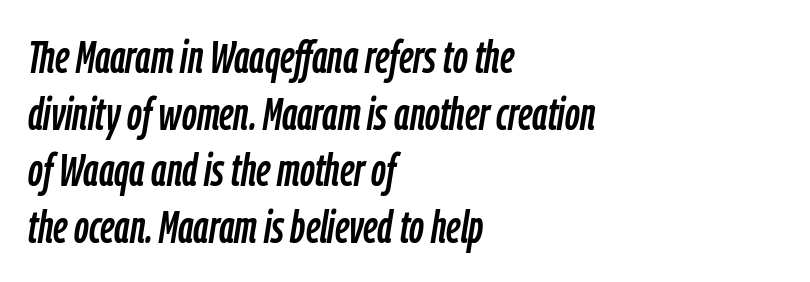
{"italic": "yes", "lean": "right", "slant_degrees": 9, "width": "condensed", "stroke_contrast": "low", "x_height": "medium", "monospaced": "no", "underline": "no", "align": "left", "line_spacing_ratio": 1.23, "letter_spacing": "normal", "letter_spacing_em": 0.0, "glyph_px": 46}
